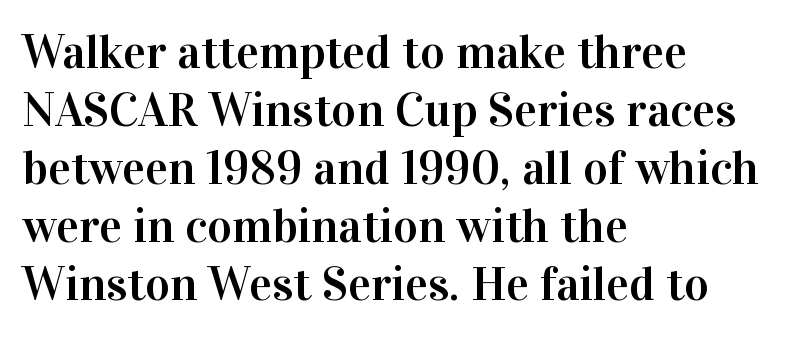
Anything drawn beneath the words? Only blank space. These lines stack with their left ends in a neat column. Old-style or modern, the face here clearly has serifs. Character widths vary here, with narrow letters taking less room than wide ones. Each word holds together tightly as a unit, with standard inter-letter gaps. Is there any slant? The stems are plumb.
